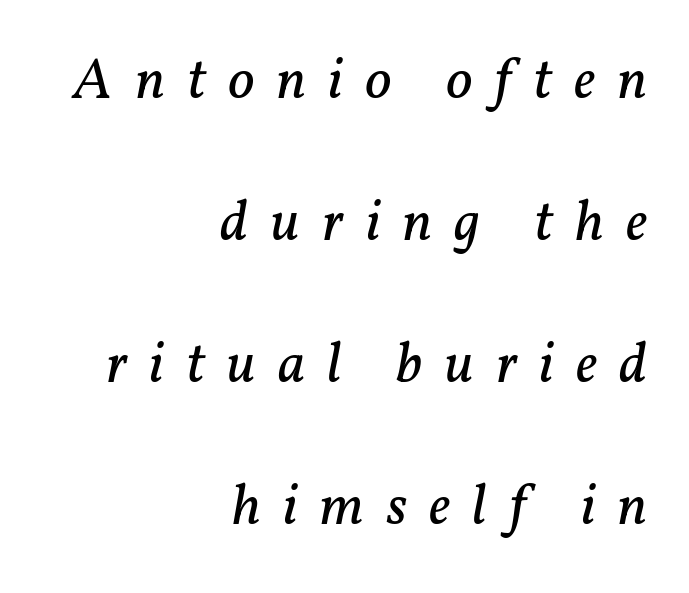
The image shows 58 px regular-weight serif type, italic (leaning right); set right-aligned, loose line spacing (2.45x), unusually wide letter spacing (+0.38 em), not underlined; low stroke contrast and a medium x-height.
